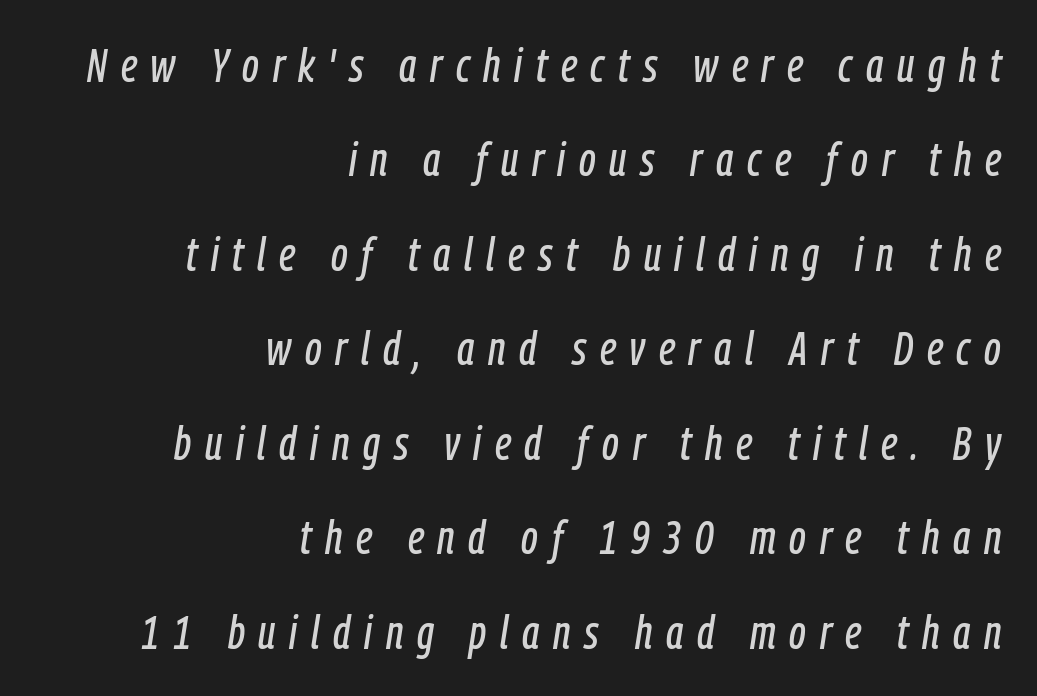
The image shows 47 px condensed type, italic (leaning right); set right-aligned, loose line spacing (2.01x), unusually wide letter spacing (+0.29 em), not underlined; low stroke contrast and a medium x-height.
